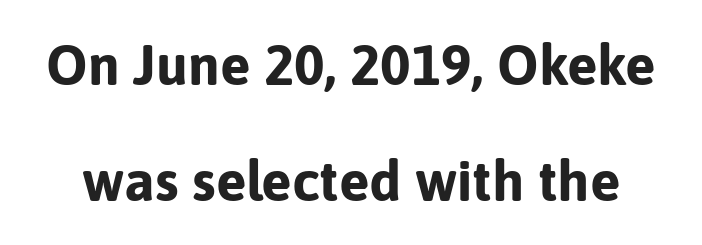
The image shows 57 px bold sans-serif type, upright; set loose line spacing (2.03x), normal letter spacing, not underlined; low stroke contrast and a medium x-height.
